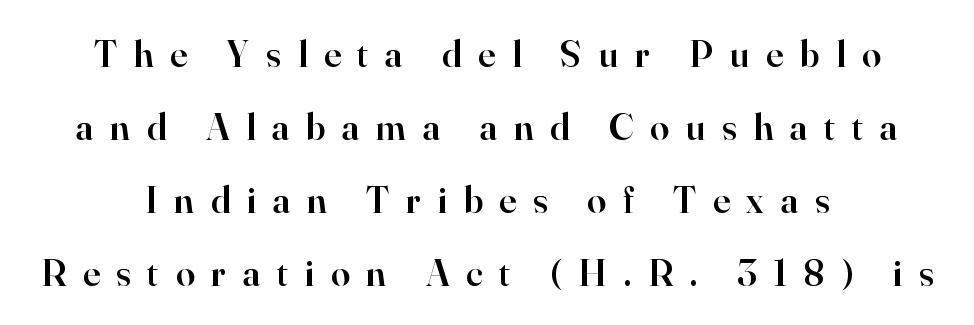
Vertical spacing — loose. A centered setting, common on invitations and titles, is used for this passage. The lettering stays uniformly vertical, giving the passage a roman look. The passage shown is typeset with a serif family.
